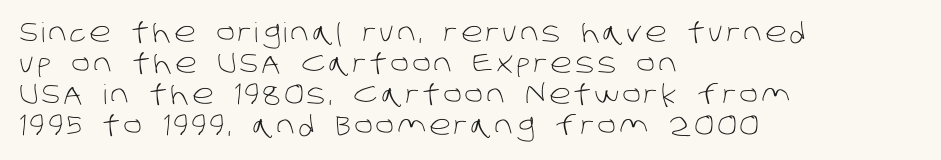
{"bold": "no", "underline": "no", "align": "left", "line_spacing": "tight", "line_spacing_ratio": 1.15, "glyph_px": 27}
